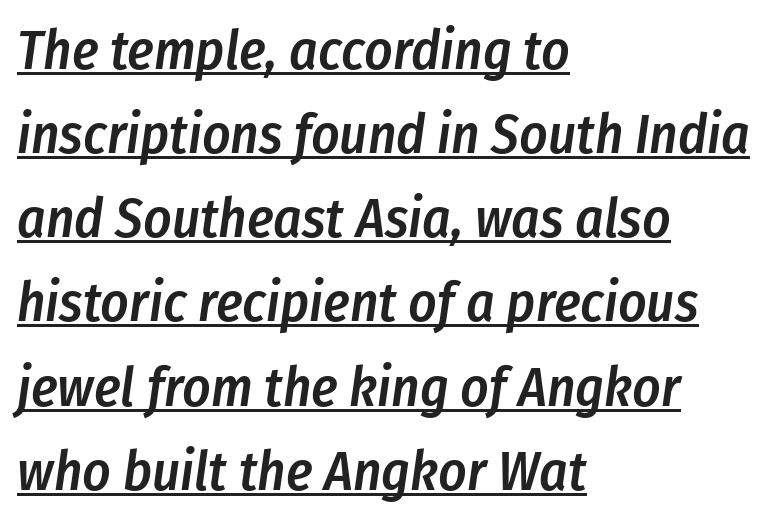
{"italic": "yes", "lean": "right", "slant_degrees": 8, "bold": "semi", "weight": "semibold", "width": "condensed", "stroke_contrast": "low", "x_height": "medium", "monospaced": "no", "underline": "yes", "align": "left", "line_spacing": "normal", "line_spacing_ratio": 1.53, "letter_spacing": "normal", "letter_spacing_em": 0.0, "glyph_px": 55}
